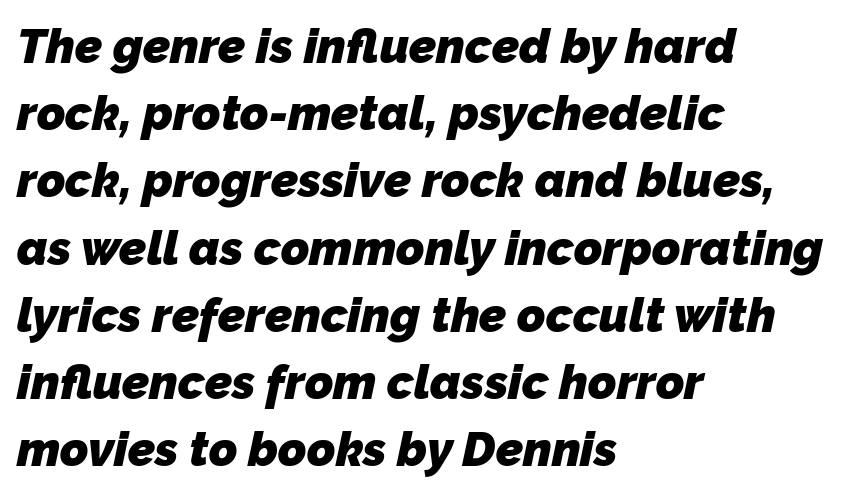
{"serif": "no", "bold": "yes", "weight": "heavy", "width": "normal", "stroke_contrast": "low", "x_height": "medium", "monospaced": "no", "underline": "no", "align": "left", "line_spacing": "normal", "line_spacing_ratio": 1.4, "letter_spacing": "normal", "letter_spacing_em": 0.0, "glyph_px": 48}
